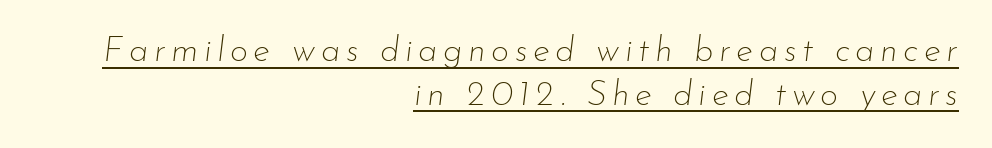
Q: Is the text bold? A: No.
Q: Is the text italic (slanted)? A: Yes, it leans right by about 7 degrees.
Q: Is the text underlined? A: Yes.
Q: How is the paragraph aligned? A: Right-aligned.
Q: Is the spacing between lines tight, normal or loose? A: Normal.
Q: Width (condensed, normal, or wide)? A: Normal.
Q: Stroke contrast? A: Low.
Q: x-height? A: Small.
Q: Monospaced? A: No.
